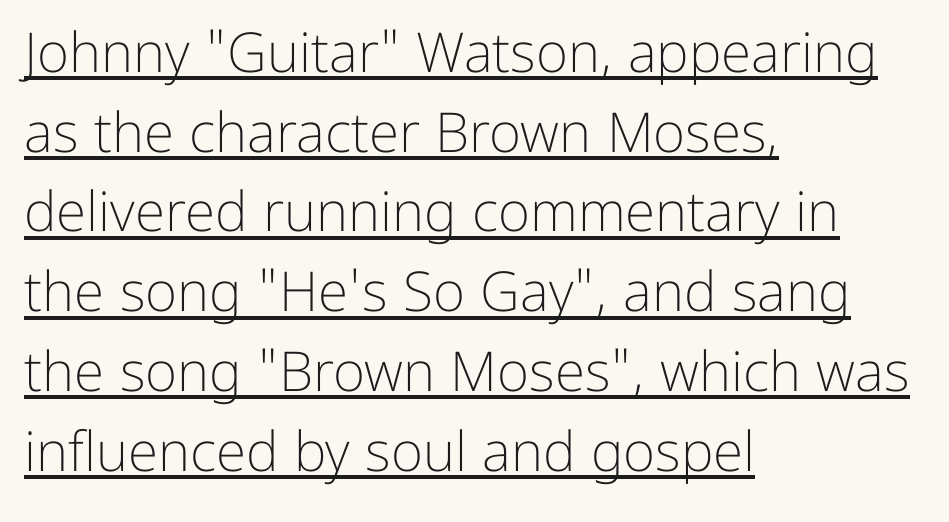
Q: Is the text bold? A: No.
Q: Is the text italic (slanted)? A: No, it is upright.
Q: Is the typeface a serif or a sans-serif typeface? A: Sans-serif.
Q: Is the text underlined? A: Yes.
Q: How is the paragraph aligned? A: Left-aligned.
Q: Is the spacing between letters normal or unusually wide? A: Normal.
Q: Is the spacing between lines tight, normal or loose? A: Normal.
Q: Width (condensed, normal, or wide)? A: Normal.
Q: Stroke contrast? A: Low.
Q: x-height? A: Medium.
Q: Monospaced? A: No.
